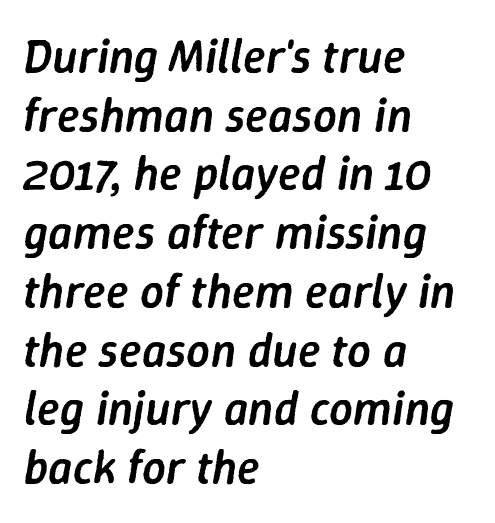
The image shows 47 px semibold type, italic (leaning right); set left-aligned, normal line spacing (1.25x), normal letter spacing, not underlined; low stroke contrast and a medium x-height.
